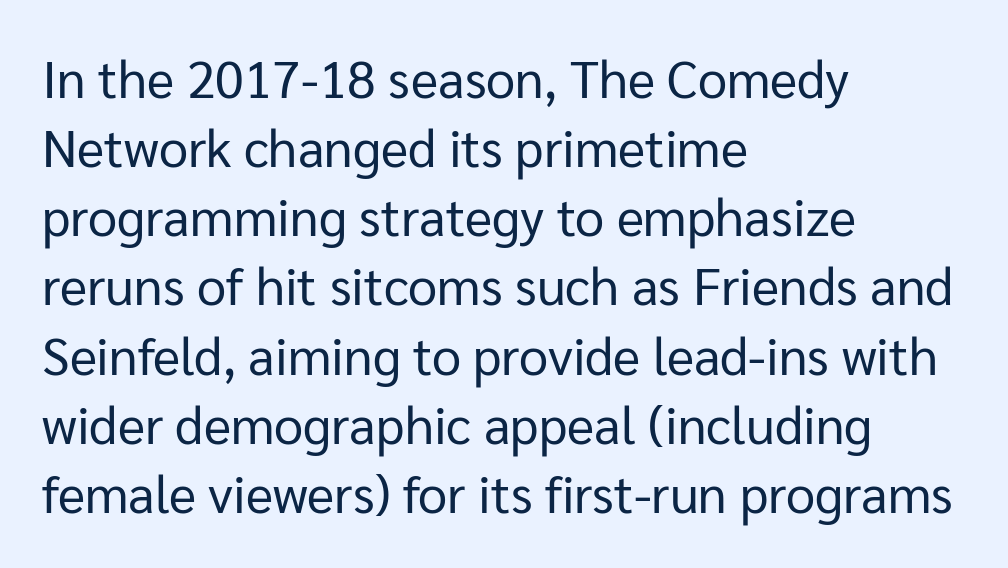
{"serif": "no", "italic": "no", "bold": "no", "weight": "regular", "width": "normal", "stroke_contrast": "low", "x_height": "medium", "monospaced": "no", "underline": "no", "align": "left", "line_spacing": "normal", "line_spacing_ratio": 1.33, "letter_spacing": "normal", "letter_spacing_em": 0.0, "glyph_px": 52}
